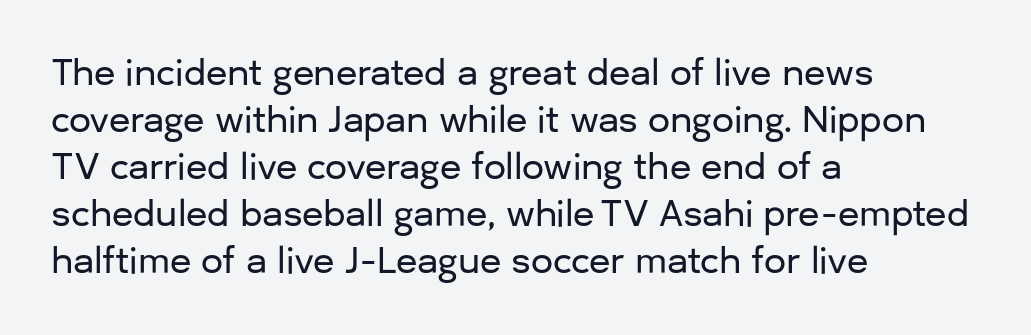
{"serif": "no", "italic": "no", "width": "normal", "stroke_contrast": "low", "x_height": "medium", "monospaced": "no", "underline": "no", "align": "left", "line_spacing": "normal", "line_spacing_ratio": 1.34, "letter_spacing": "normal", "letter_spacing_em": 0.0, "glyph_px": 35}
